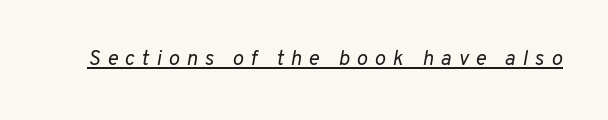
Q: Is the text bold? A: No.
Q: Is the text italic (slanted)? A: Yes, it leans right by about 10 degrees.
Q: Is the text underlined? A: Yes.
Q: Is the spacing between letters normal or unusually wide? A: Unusually wide.
